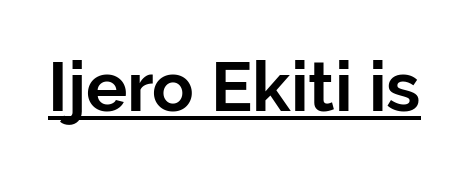
Note the varied advance widths — an 'i' is clearly narrower than an 'm'. The letterforms sit shoulder to shoulder at normal distance. Underlined type. Style check: upright.
